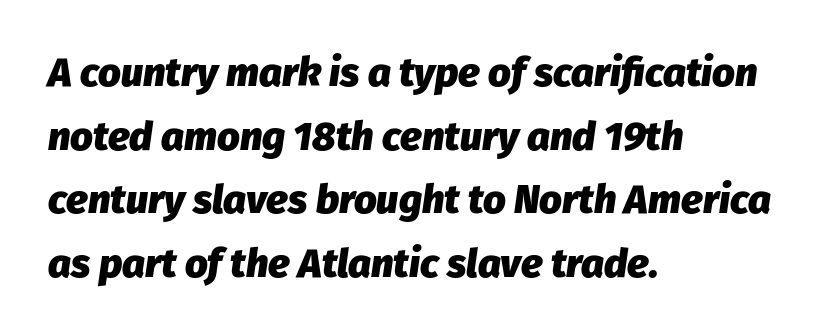
The image shows 40 px heavy type, italic (leaning right); set left-aligned, normal line spacing (1.59x), normal letter spacing, not underlined; low stroke contrast and a medium x-height.
